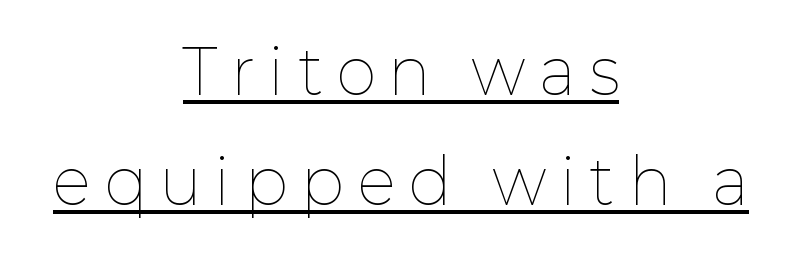
Q: Is the text bold? A: No.
Q: Is the text italic (slanted)? A: No, it is upright.
Q: Is the text underlined? A: Yes.
Q: How is the paragraph aligned? A: Centered.
Q: Is the spacing between letters normal or unusually wide? A: Unusually wide.
Q: Width (condensed, normal, or wide)? A: Normal.
Q: Stroke contrast? A: Low.
Q: x-height? A: Medium.
Q: Monospaced? A: No.
